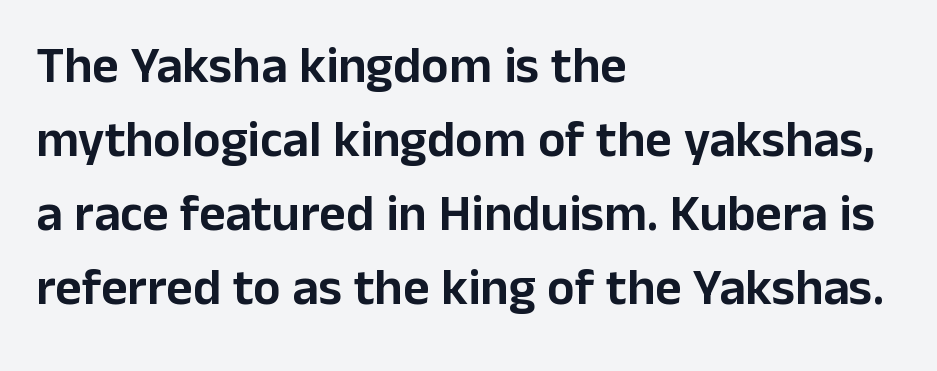
The image shows 51 px sans-serif type, upright; set left-aligned, normal line spacing (1.45x), normal letter spacing, not underlined; low stroke contrast and a medium x-height.
